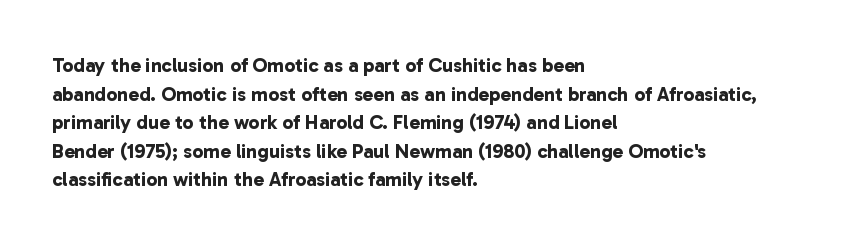
The lines sit at an ordinary, default distance from one another. These lines keep a tight, regular rhythm from letter to letter. How heavy is the stroke? Heavy — this is a bold. Clear beneath every line of the passage. Compared with a centered layout, this one pins lines to the left instead.
